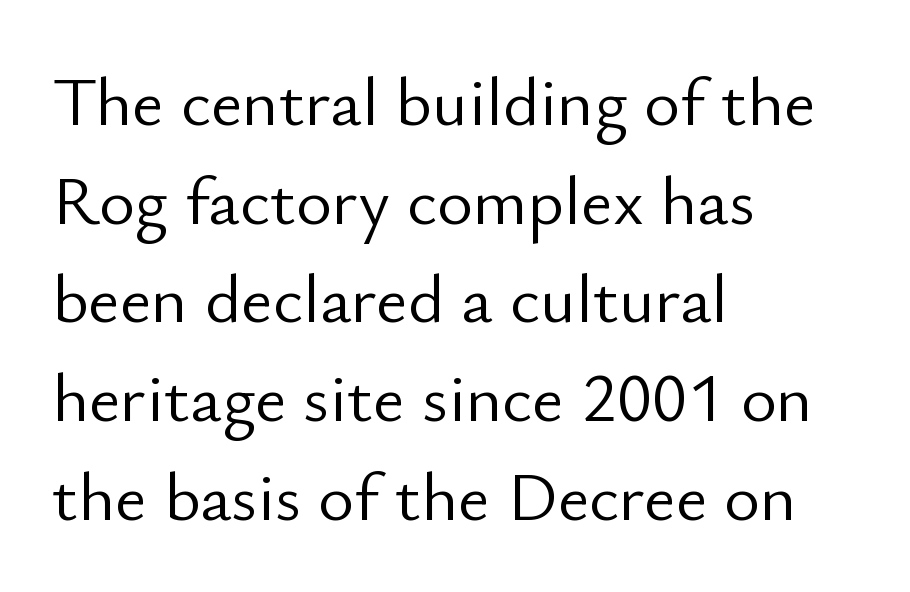
{"serif": "no", "italic": "no", "bold": "no", "weight": "light", "width": "normal", "stroke_contrast": "low", "x_height": "small", "monospaced": "no", "underline": "no", "align": "left", "line_spacing": "normal", "line_spacing_ratio": 1.43, "letter_spacing": "normal", "letter_spacing_em": 0.0, "glyph_px": 69}
